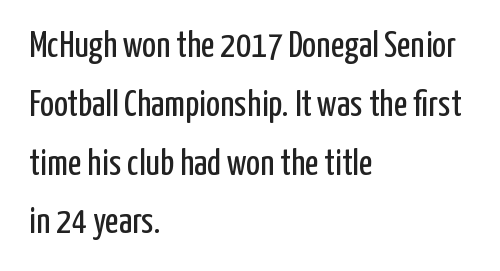
Q: Is the text bold? A: No.
Q: Is the text italic (slanted)? A: No, it is upright.
Q: Is the typeface a serif or a sans-serif typeface? A: Sans-serif.
Q: Is the text underlined? A: No.
Q: How is the paragraph aligned? A: Left-aligned.
Q: Is the spacing between letters normal or unusually wide? A: Normal.
Q: Is the spacing between lines tight, normal or loose? A: Normal.
Q: Width (condensed, normal, or wide)? A: Condensed.
Q: Stroke contrast? A: Low.
Q: x-height? A: Medium.
Q: Monospaced? A: No.
